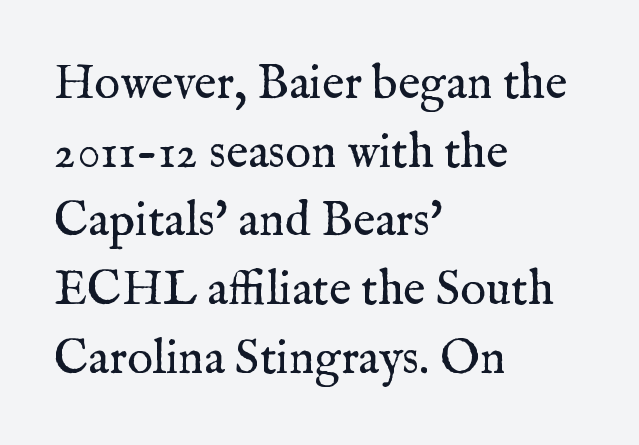
{"serif": "yes", "italic": "no", "bold": "no", "weight": "regular", "width": "normal", "stroke_contrast": "medium", "x_height": "medium", "monospaced": "no", "underline": "no", "align": "left", "line_spacing": "normal", "line_spacing_ratio": 1.43, "letter_spacing": "normal", "letter_spacing_em": 0.0, "glyph_px": 48}
